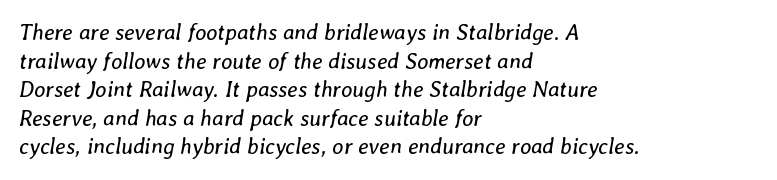
{"italic": "yes", "lean": "right", "slant_degrees": 8, "bold": "no", "underline": "no", "align": "left", "line_spacing": "normal", "line_spacing_ratio": 1.3, "letter_spacing": "normal", "letter_spacing_em": 0.0, "glyph_px": 22}
